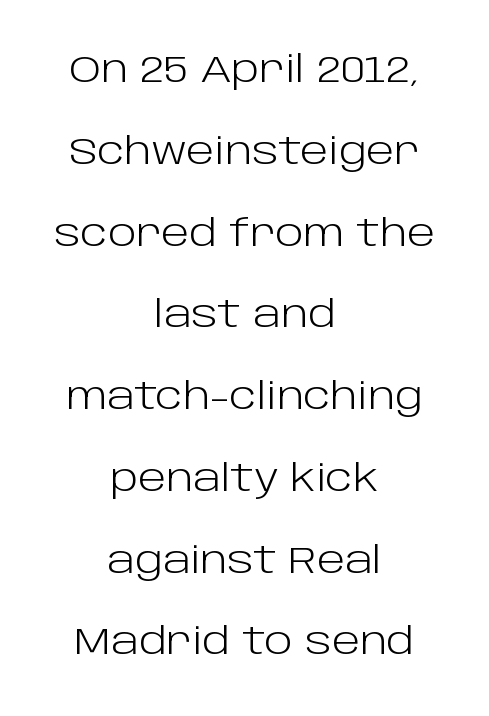
The image shows 37 px light sans-serif type, upright; set centered, loose line spacing (2.21x), normal letter spacing, not underlined; low stroke contrast and a large x-height.
